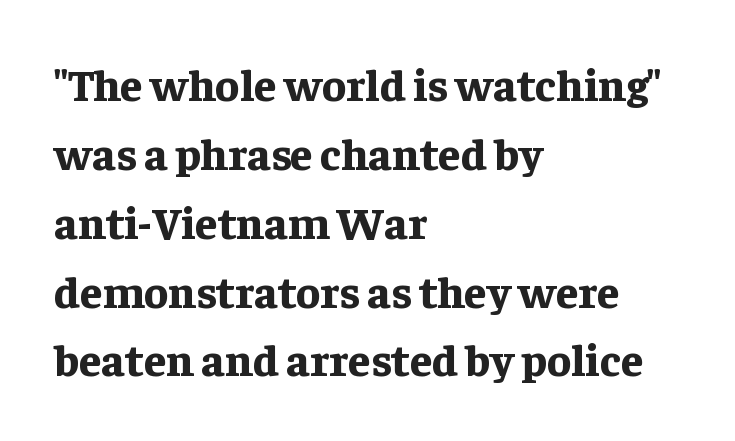
{"serif": "yes", "italic": "no", "bold": "yes", "weight": "bold", "width": "normal", "stroke_contrast": "low", "x_height": "medium", "monospaced": "no", "underline": "no", "align": "left", "line_spacing": "normal", "line_spacing_ratio": 1.53, "letter_spacing": "normal", "letter_spacing_em": 0.0, "glyph_px": 45}
